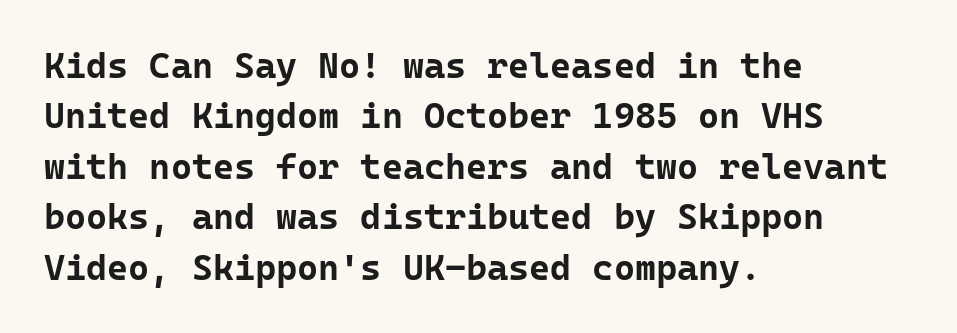
Posture: upright roman. Leading: standard. Typographic density is high because the face is bold. Letterform terminals end flat and unadorned throughout the passage. Lines of text with bare space underneath.
